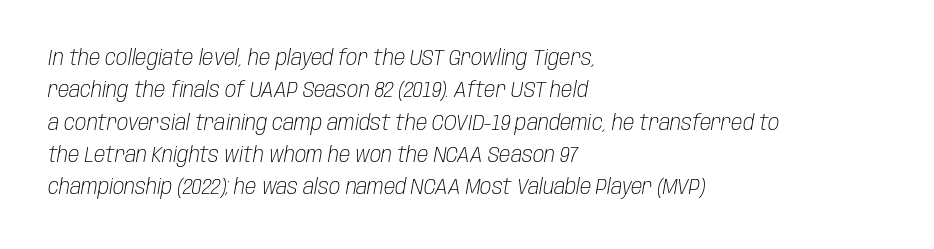
The image shows 21 px text type, italic (leaning right); set left-aligned, normal line spacing (1.54x), normal letter spacing, not underlined.
